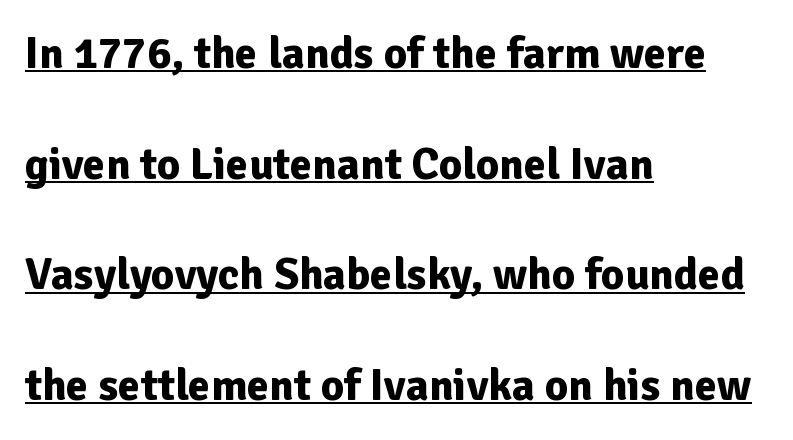
Q: Is the text bold? A: Yes.
Q: Is the text italic (slanted)? A: No, it is upright.
Q: Is the typeface a serif or a sans-serif typeface? A: Sans-serif.
Q: Is the text underlined? A: Yes.
Q: How is the paragraph aligned? A: Left-aligned.
Q: Is the spacing between letters normal or unusually wide? A: Normal.
Q: Is the spacing between lines tight, normal or loose? A: Loose.
Q: Width (condensed, normal, or wide)? A: Normal.
Q: Stroke contrast? A: Low.
Q: x-height? A: Medium.
Q: Monospaced? A: No.
